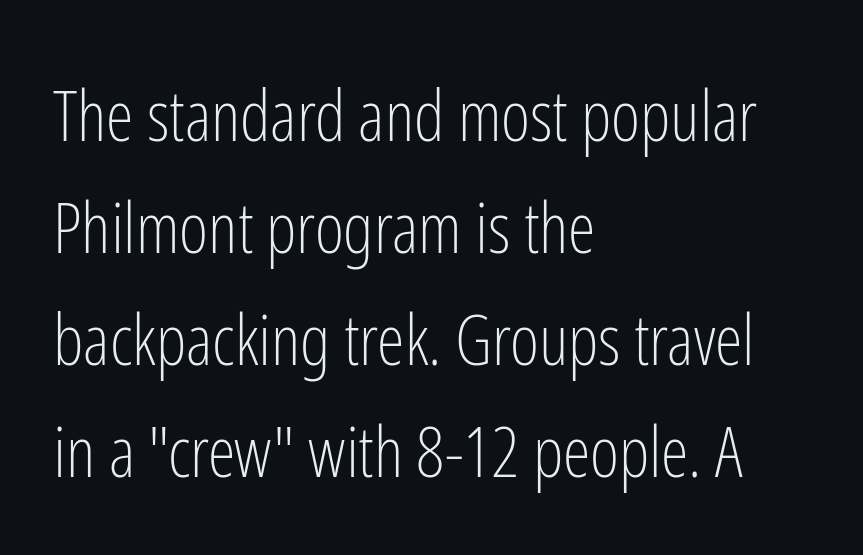
The image shows 70 px light, condensed sans-serif type, upright; set left-aligned, normal line spacing (1.6x), normal letter spacing, not underlined; low stroke contrast and a medium x-height.
